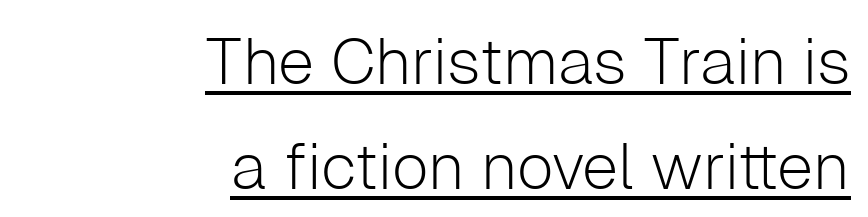
{"serif": "no", "italic": "no", "bold": "no", "weight": "light", "width": "normal", "stroke_contrast": "low", "x_height": "medium", "monospaced": "no", "underline": "yes", "align": "right", "line_spacing": "normal", "line_spacing_ratio": 1.61, "letter_spacing": "normal", "letter_spacing_em": 0.0, "glyph_px": 65}
